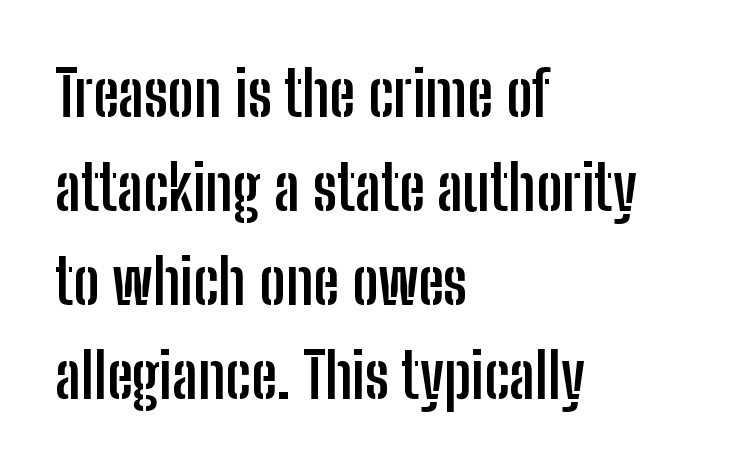
Is the block centered? No — it sits flush against the left margin. The axis of the letterforms is exactly vertical. Quick note: interline space is typical. The area under the type is left untouched.
